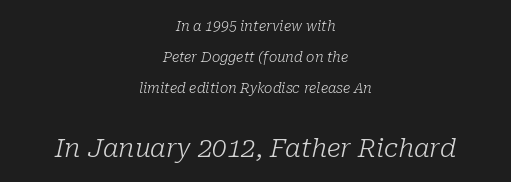
Q: Is the text bold? A: No.
Q: Is the text italic (slanted)? A: Yes, it leans right by about 10 degrees.
Q: Is the text underlined? A: No.
Q: How is the paragraph aligned? A: Centered.
Q: Is the spacing between letters normal or unusually wide? A: Normal.
Q: Is the spacing between lines tight, normal or loose? A: Loose.
Q: Which block of text is set in a larger size, the first (top) or the second (bottom)? A: The second (bottom) one.
